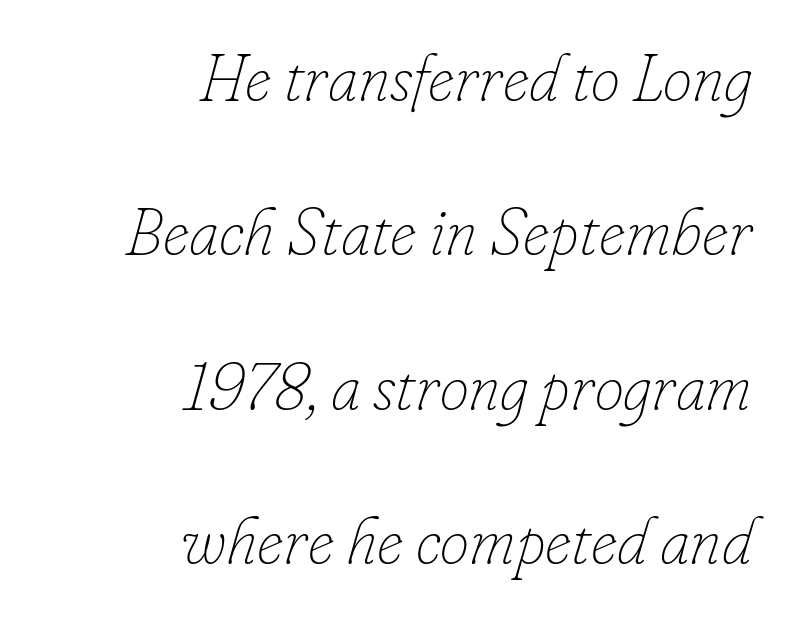
Q: Is the text bold? A: No.
Q: Is the text italic (slanted)? A: Yes, it leans right by about 16 degrees.
Q: Is the text underlined? A: No.
Q: How is the paragraph aligned? A: Right-aligned.
Q: Is the spacing between letters normal or unusually wide? A: Normal.
Q: Is the spacing between lines tight, normal or loose? A: Loose.
Q: Width (condensed, normal, or wide)? A: Normal.
Q: Stroke contrast? A: Low.
Q: x-height? A: Small.
Q: Monospaced? A: No.
